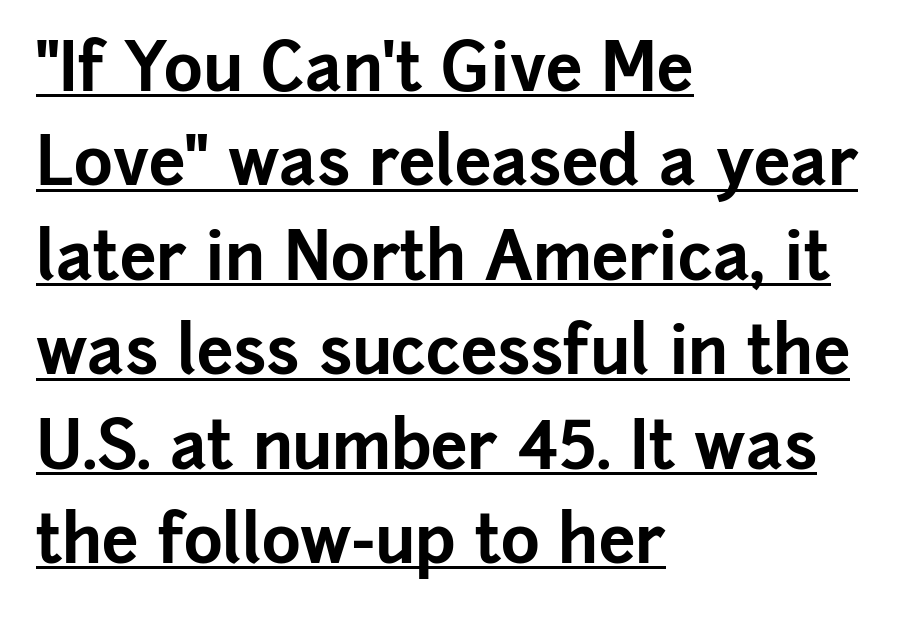
Layout note: lines flush left. Normally led — the rows are evenly, conventionally spaced. A typesetter would call this proportional, since set widths differ per character. Rendered with straight, roman letterforms. Each glyph is drawn with heavy, bold strokes. Students, observe the line beneath the letters — that is underlining.
